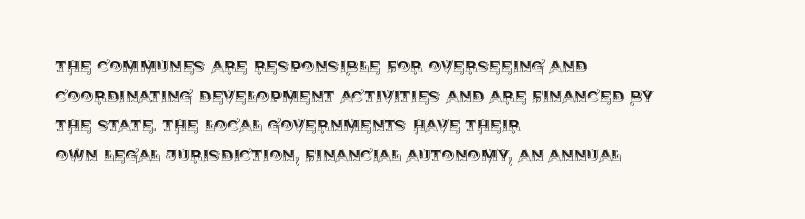
{"italic": "no", "underline": "no", "align": "left", "line_spacing": "normal", "line_spacing_ratio": 1.48, "letter_spacing": "normal", "letter_spacing_em": 0.0, "glyph_px": 20}
